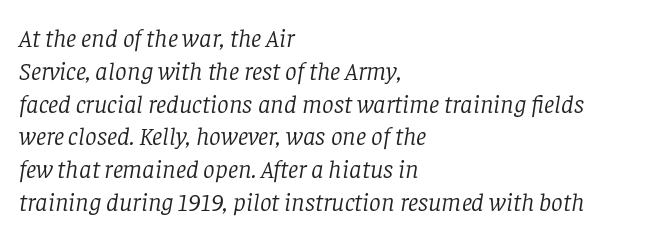
The image shows 26 px text type, italic (leaning right); set left-aligned, normal line spacing (1.26x), normal letter spacing, not underlined.
